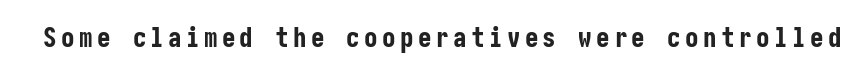
{"italic": "no", "bold": "yes", "underline": "no", "glyph_px": 27}
